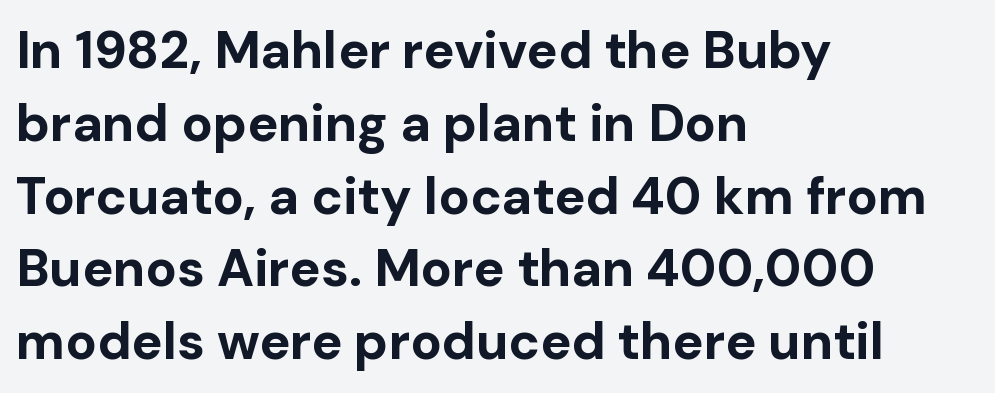
All the whitespace from short lines collects on the right. A typesetter would call this proportional, since set widths differ per character. Is there much room between lines? A standard amount, neither cramped nor airy. Compared with typical body copy, the letter spacing here is the same. Every stem runs plumb, perpendicular to the baseline. These lines carry a lot of weight — the face is fully bold.
